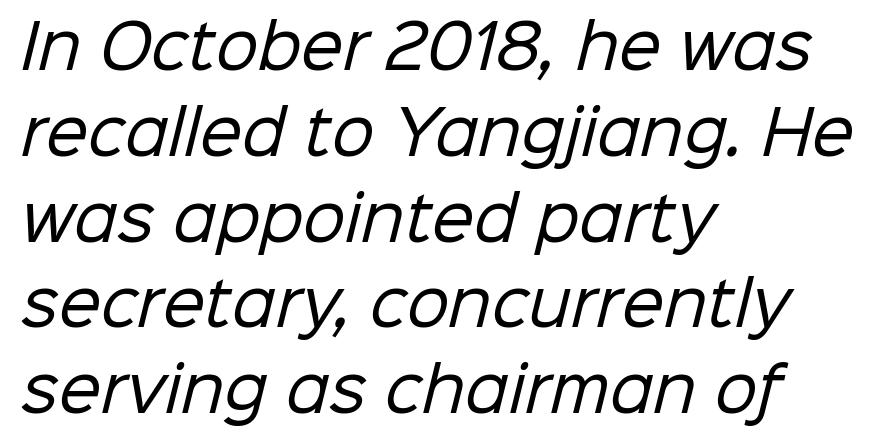
Q: Is the text bold? A: No.
Q: Is the typeface a serif or a sans-serif typeface? A: Sans-serif.
Q: Is the text underlined? A: No.
Q: How is the paragraph aligned? A: Left-aligned.
Q: Is the spacing between letters normal or unusually wide? A: Normal.
Q: Is the spacing between lines tight, normal or loose? A: Normal.
Q: Width (condensed, normal, or wide)? A: Normal.
Q: Stroke contrast? A: Low.
Q: x-height? A: Medium.
Q: Monospaced? A: No.
